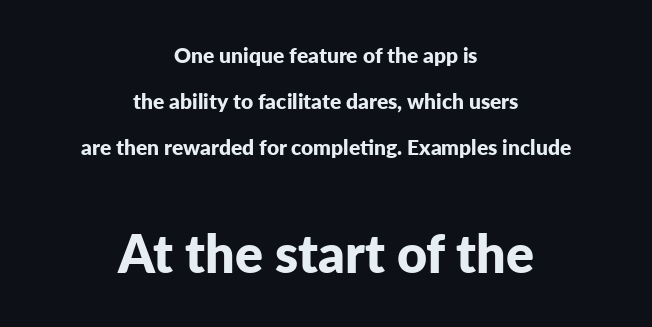
Q: Is the text bold? A: Yes.
Q: Is the text italic (slanted)? A: No, it is upright.
Q: Is the typeface a serif or a sans-serif typeface? A: Sans-serif.
Q: Is the text underlined? A: No.
Q: How is the paragraph aligned? A: Centered.
Q: Is the spacing between letters normal or unusually wide? A: Normal.
Q: Is the spacing between lines tight, normal or loose? A: Loose.
Q: Which block of text is set in a larger size, the first (top) or the second (bottom)? A: The second (bottom) one.
Q: Width (condensed, normal, or wide)? A: Normal.
Q: Stroke contrast? A: Low.
Q: x-height? A: Medium.
Q: Monospaced? A: No.
